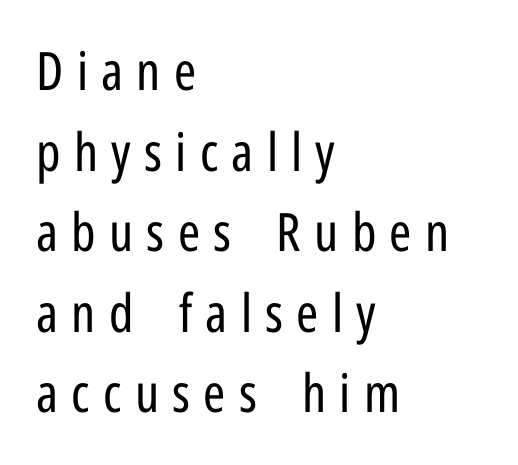
{"serif": "no", "italic": "no", "bold": "no", "weight": "regular", "width": "condensed", "stroke_contrast": "low", "x_height": "medium", "monospaced": "no", "underline": "no", "align": "left", "line_spacing": "normal", "line_spacing_ratio": 1.52, "letter_spacing": "wide", "letter_spacing_em": 0.25, "glyph_px": 53}
